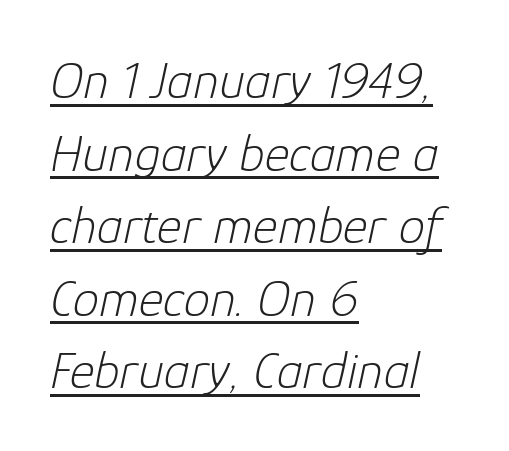
{"italic": "yes", "lean": "right", "slant_degrees": 12, "bold": "no", "weight": "light", "width": "normal", "stroke_contrast": "low", "x_height": "medium", "monospaced": "no", "underline": "yes", "align": "left", "line_spacing": "normal", "line_spacing_ratio": 1.37, "letter_spacing": "normal", "letter_spacing_em": 0.0, "glyph_px": 53}
